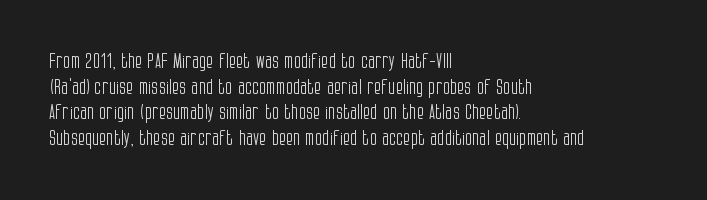
The image shows 21 px text type, upright; set left-aligned, line spacing 1.22x, normal letter spacing, not underlined.
